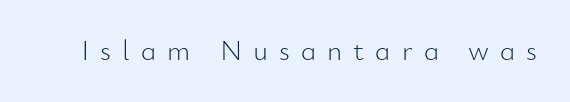
A typesetter would call this proportional, since set widths differ per character. Clear beneath every line of the passage. Nothing sits at the stroke ends, so this counts as sans-serif. It's the straight-up-and-down kind of type. Letters have the restrained weight of plain body copy at most. A typesetter would call this heavily tracked-out type.
